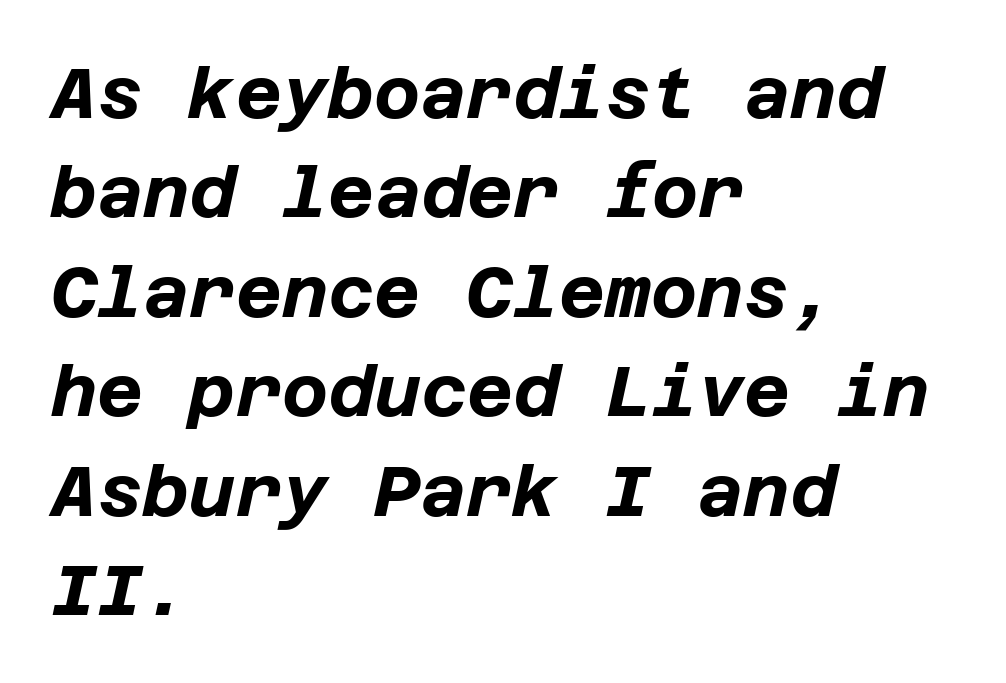
{"italic": "yes", "lean": "right", "slant_degrees": 12, "bold": "yes", "weight": "bold", "width": "normal", "stroke_contrast": "low", "x_height": "large", "underline": "no", "align": "left", "line_spacing": "normal", "line_spacing_ratio": 1.4, "letter_spacing": "normal", "letter_spacing_em": 0.0, "glyph_px": 71}
